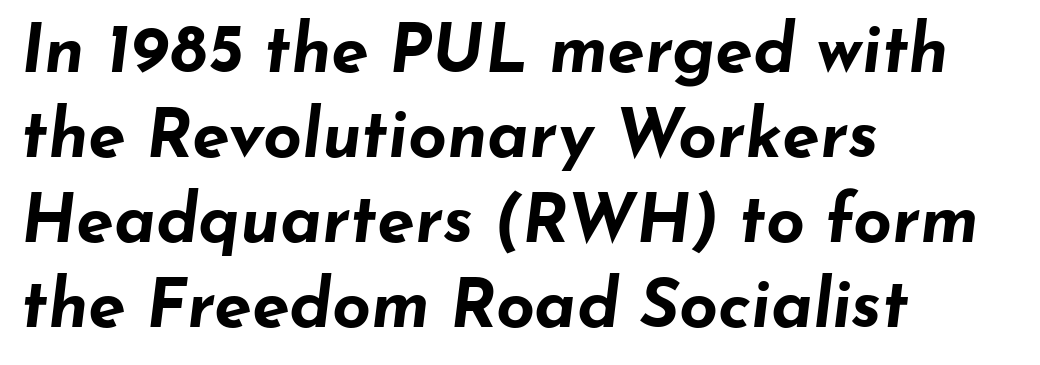
Q: Is the text bold? A: Yes.
Q: Is the text italic (slanted)? A: Yes, it leans right by about 7 degrees.
Q: Is the text underlined? A: No.
Q: How is the paragraph aligned? A: Left-aligned.
Q: Is the spacing between letters normal or unusually wide? A: Normal.
Q: Is the spacing between lines tight, normal or loose? A: Normal.
Q: Width (condensed, normal, or wide)? A: Wide.
Q: Stroke contrast? A: Low.
Q: x-height? A: Small.
Q: Monospaced? A: No.
